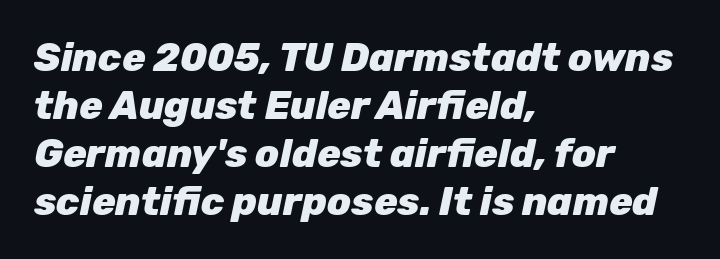
Q: Is the text bold? A: Yes.
Q: Is the text italic (slanted)? A: Yes, it leans right by about 12 degrees.
Q: Is the text underlined? A: No.
Q: How is the paragraph aligned? A: Left-aligned.
Q: Is the spacing between letters normal or unusually wide? A: Normal.
Q: Width (condensed, normal, or wide)? A: Normal.
Q: Stroke contrast? A: Low.
Q: x-height? A: Medium.
Q: Monospaced? A: No.
